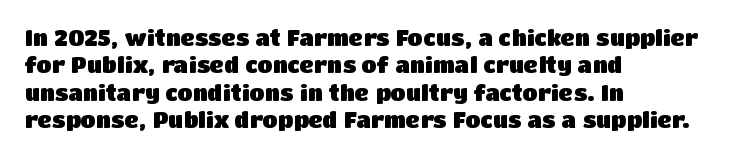
The image shows 22 px bold type, upright; set left-aligned, normal line spacing (1.25x), normal letter spacing, not underlined.
